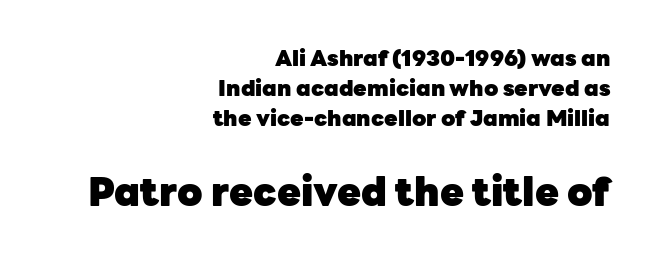
{"serif": "no", "italic": "no", "bold": "yes", "weight": "heavy", "width": "normal", "stroke_contrast": "low", "x_height": "medium", "monospaced": "no", "underline": "no", "align": "right", "line_spacing": "normal", "line_spacing_ratio": 1.36, "letter_spacing": "normal", "letter_spacing_em": 0.0, "larger_block": "second", "size_ratio": 1.77, "glyph_px": 39}
